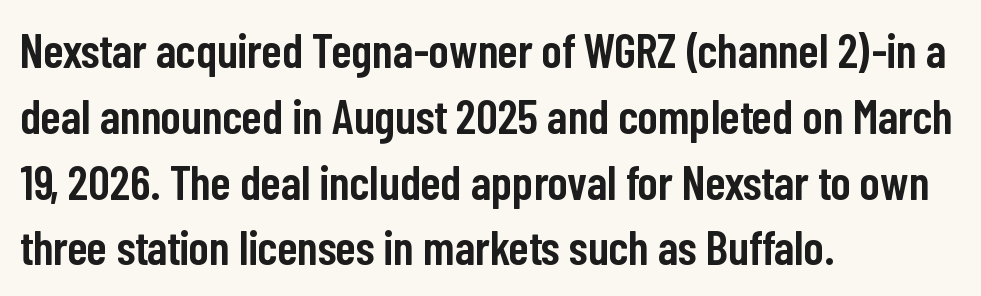
Q: Is the text bold? A: Semi-bold.
Q: Is the text italic (slanted)? A: No, it is upright.
Q: Is the typeface a serif or a sans-serif typeface? A: Sans-serif.
Q: Is the text underlined? A: No.
Q: How is the paragraph aligned? A: Left-aligned.
Q: Is the spacing between letters normal or unusually wide? A: Normal.
Q: Is the spacing between lines tight, normal or loose? A: Normal.
Q: Width (condensed, normal, or wide)? A: Condensed.
Q: Stroke contrast? A: Low.
Q: x-height? A: Medium.
Q: Monospaced? A: No.
